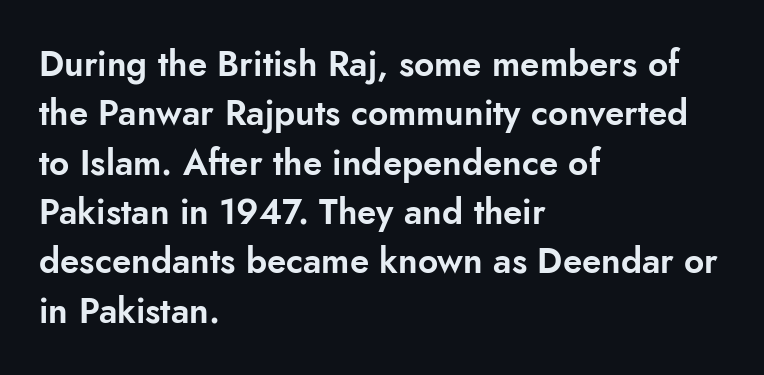
{"serif": "no", "italic": "no", "width": "normal", "stroke_contrast": "low", "x_height": "small", "monospaced": "no", "underline": "no", "align": "left", "line_spacing": "normal", "line_spacing_ratio": 1.41, "letter_spacing": "normal", "letter_spacing_em": 0.0, "glyph_px": 35}
